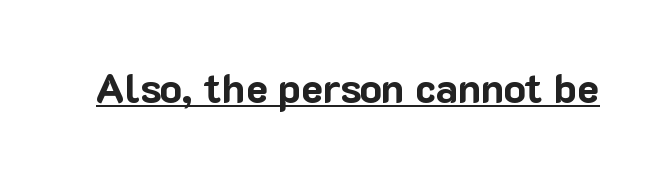
Default kerning and tracking; the words read as compact shapes. Strong, thick strokes mark this as bold type. No italicization has been applied; the sample stays upright. A continuous stroke trails under the words, as in a hyperlink. This rendering employs a face without finishing strokes, i.e., a sans-serif.
